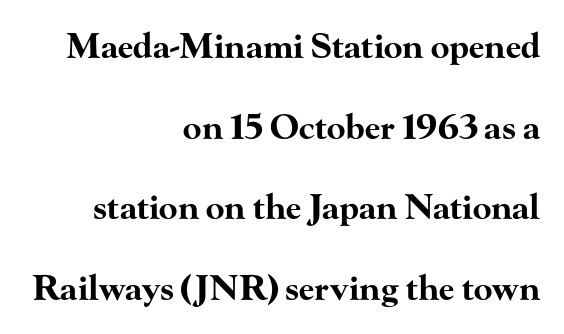
Honestly, the letter spacing is just normal — you wouldn't notice it. Yep, those are serifs on the letters. Loosely led — the rows are spread out. Plain, unruled lines of type.
